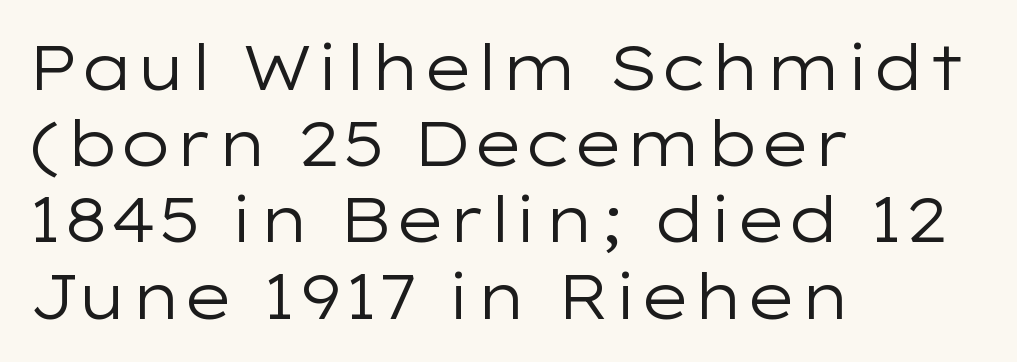
Where is the straight margin? On the left. Beneath every word, the page is bare. The rendering uses natural spacing where letterforms have individual widths. Here the glyphs are tracked normally, forming tight word shapes. No chunkiness to these letters — they're not bold.
